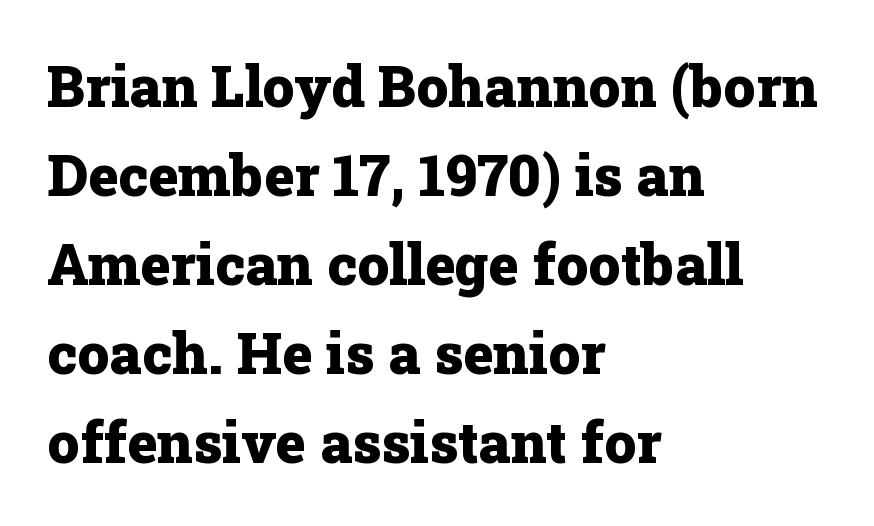
This is roman type, the default non-slanted kind. The glyphs are unaccompanied by any horizontal stroke below them. A student would call this left alignment; a typographer would say flush left, rag right. Character widths vary here, with narrow letters taking less room than wide ones.
